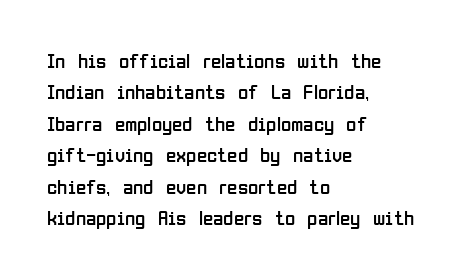
Q: Is the text bold? A: No.
Q: Is the text italic (slanted)? A: No, it is upright.
Q: Is the text underlined? A: No.
Q: How is the paragraph aligned? A: Left-aligned.
Q: Is the spacing between letters normal or unusually wide? A: Normal.
Q: Is the spacing between lines tight, normal or loose? A: Normal.
